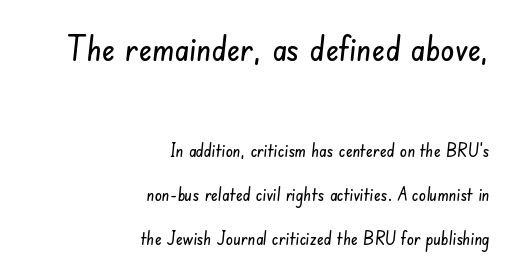
Q: Is the typeface a serif or a sans-serif typeface? A: Sans-serif.
Q: Is the text underlined? A: No.
Q: How is the paragraph aligned? A: Right-aligned.
Q: Is the spacing between letters normal or unusually wide? A: Normal.
Q: Is the spacing between lines tight, normal or loose? A: Loose.
Q: Which block of text is set in a larger size, the first (top) or the second (bottom)? A: The first (top) one.
Q: Width (condensed, normal, or wide)? A: Condensed.
Q: Stroke contrast? A: Low.
Q: x-height? A: Small.
Q: Monospaced? A: No.
